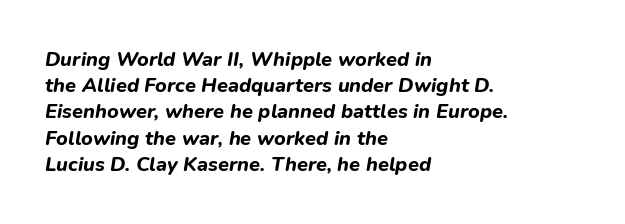
Which margin do the lines hug? The left one — the right edge is uneven. A typesetter would call this leading conventional body-copy spacing. Characters are canted at an angle relative to the baseline's perpendicular. The rendering uses a bold face; every stroke is thick and dark. The specimen omits any rule beneath the text block's lines.
